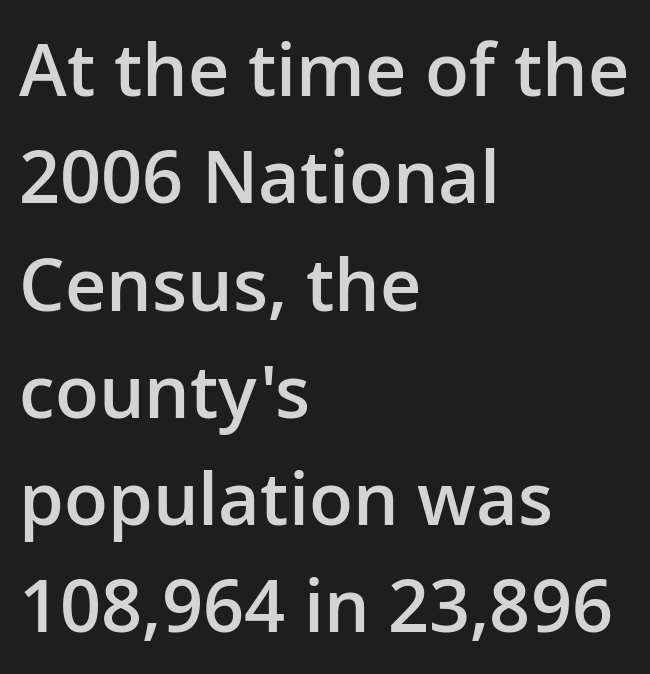
The image shows 72 px semibold sans-serif type, upright; set left-aligned, normal line spacing (1.49x), normal letter spacing, not underlined; low stroke contrast and a medium x-height.
